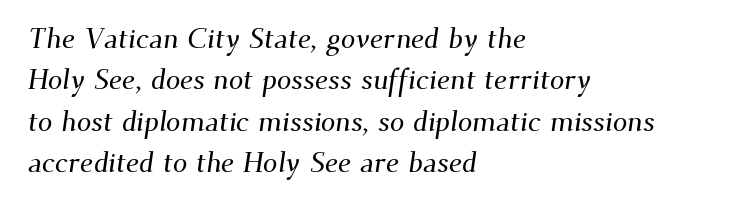
Q: Is the typeface a serif or a sans-serif typeface? A: Serif.
Q: Is the text underlined? A: No.
Q: How is the paragraph aligned? A: Left-aligned.
Q: Is the spacing between letters normal or unusually wide? A: Normal.
Q: Is the spacing between lines tight, normal or loose? A: Normal.
Q: Width (condensed, normal, or wide)? A: Normal.
Q: Stroke contrast? A: Medium.
Q: x-height? A: Small.
Q: Monospaced? A: No.
